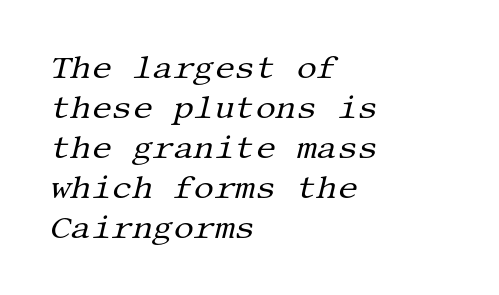
{"serif": "yes", "italic": "yes", "lean": "right", "slant_degrees": 13, "bold": "no", "weight": "regular", "width": "normal", "stroke_contrast": "medium", "x_height": "large", "underline": "no", "align": "left", "line_spacing": "normal", "line_spacing_ratio": 1.25, "letter_spacing": "normal", "letter_spacing_em": 0.0, "glyph_px": 32}
